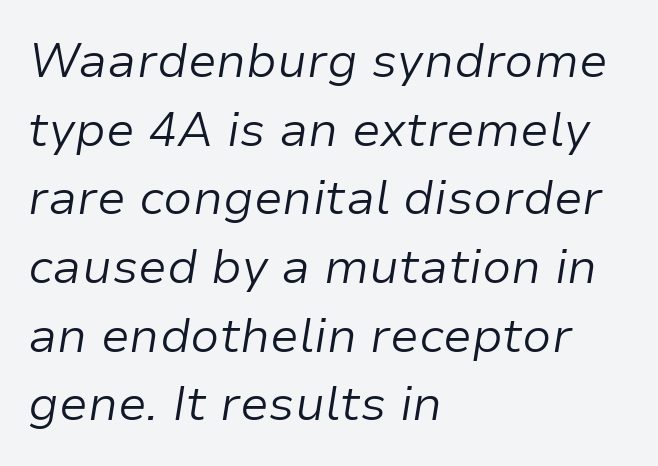
Casual observation: everything's shoved over to the left. The whole block is typeset with a tilt. Whoever set this chose a conventional vertical rhythm. These lines are rendered in a variable-pitch font.
